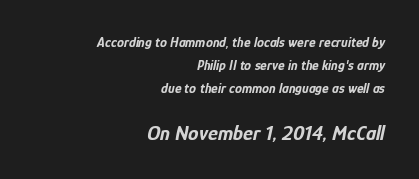
{"italic": "yes", "lean": "right", "slant_degrees": 12, "bold": "yes", "underline": "no", "align": "right", "line_spacing": "normal", "line_spacing_ratio": 1.66, "letter_spacing": "normal", "letter_spacing_em": 0.0, "larger_block": "second", "size_ratio": 1.5, "glyph_px": 21}
